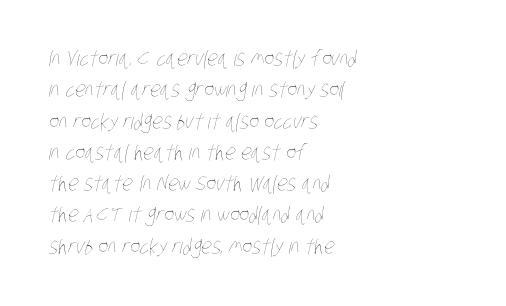
The image shows 21 px text type; set left-aligned, normal line spacing (1.49x), normal letter spacing, not underlined.
